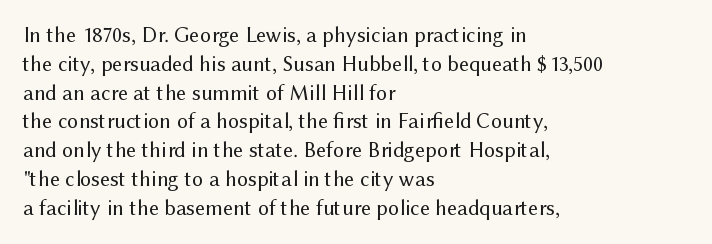
The image shows 22 px text type, upright; set left-aligned, normal line spacing (1.31x), normal letter spacing, not underlined.
